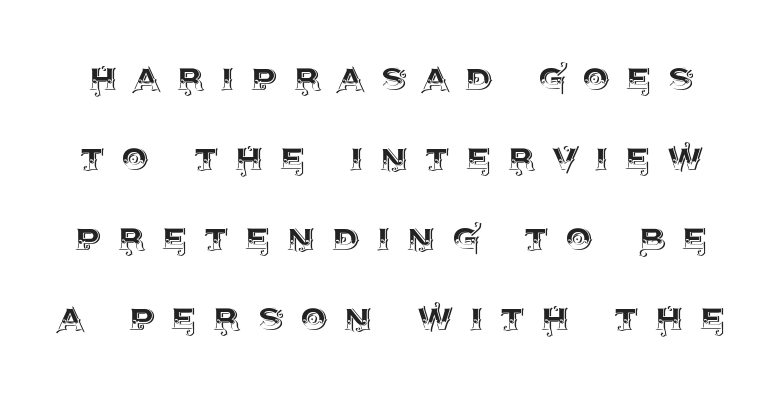
The image shows 43 px text type, upright; set line spacing 1.86x, unusually wide letter spacing (+0.39 em), not underlined; a large x-height.
